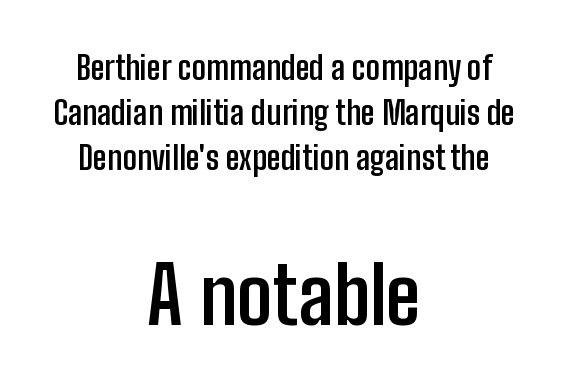
Think of a printed novel: that variable character pitch is what you see here. These words are printed bold, with thick strokes throughout. Notice how the stems are strictly vertical — no italics here. The space beneath each line is pristine and unruled. A typesetter would label this face a sans.
